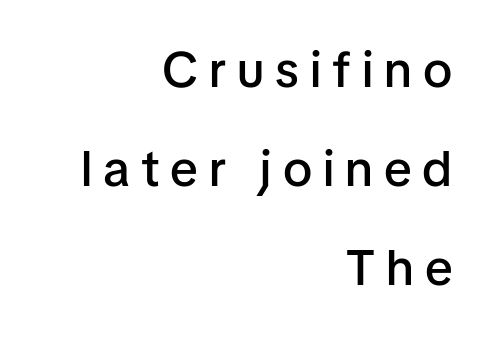
The image shows 50 px semibold sans-serif type, upright; set right-aligned, loose line spacing (1.98x), unusually wide letter spacing (+0.22 em), not underlined; low stroke contrast and a medium x-height.
